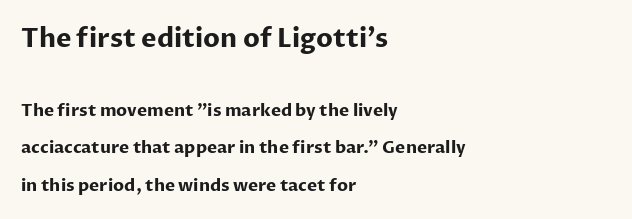
Check the space under the baseline: it is left empty. The face used here has the dense, thick strokes of a bold. A student would call this left alignment; a typographer would say flush left, rag right. The axis of the letterforms is exactly vertical. Compare the two chunks: the upper has the greater cap height.
